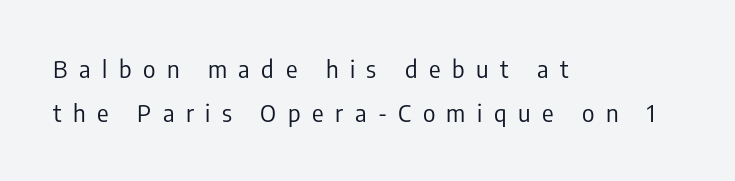
{"italic": "no", "bold": "no", "underline": "no", "align": "left", "line_spacing_ratio": 1.83, "letter_spacing": "wide", "letter_spacing_em": 0.48, "glyph_px": 24}
